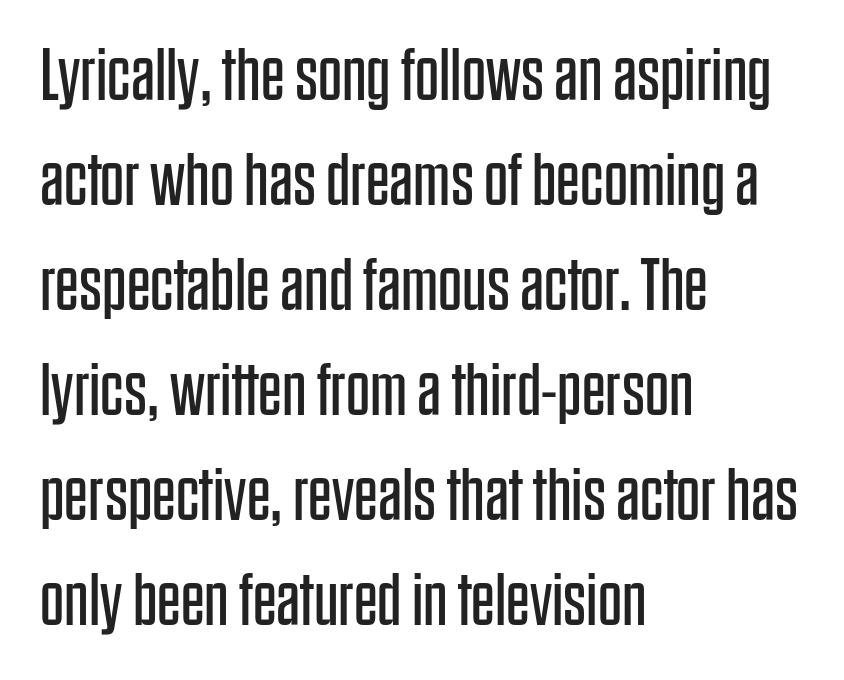
{"serif": "no", "italic": "no", "bold": "no", "weight": "regular", "width": "condensed", "stroke_contrast": "low", "x_height": "large", "monospaced": "no", "underline": "no", "align": "left", "line_spacing": "normal", "line_spacing_ratio": 1.4, "letter_spacing": "normal", "letter_spacing_em": 0.0, "glyph_px": 75}
